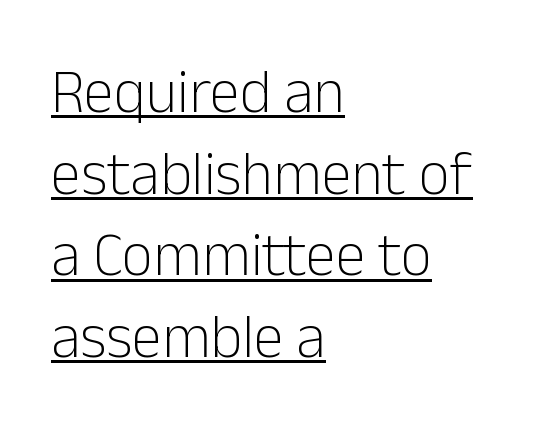
{"serif": "no", "italic": "no", "bold": "no", "weight": "light", "width": "normal", "stroke_contrast": "low", "x_height": "medium", "monospaced": "no", "underline": "yes", "align": "left", "line_spacing": "normal", "line_spacing_ratio": 1.34, "letter_spacing": "normal", "letter_spacing_em": 0.0, "glyph_px": 61}
